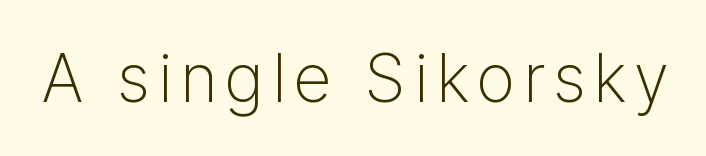
The image shows 67 px light sans-serif type, upright; set not underlined; low stroke contrast and a medium x-height.
